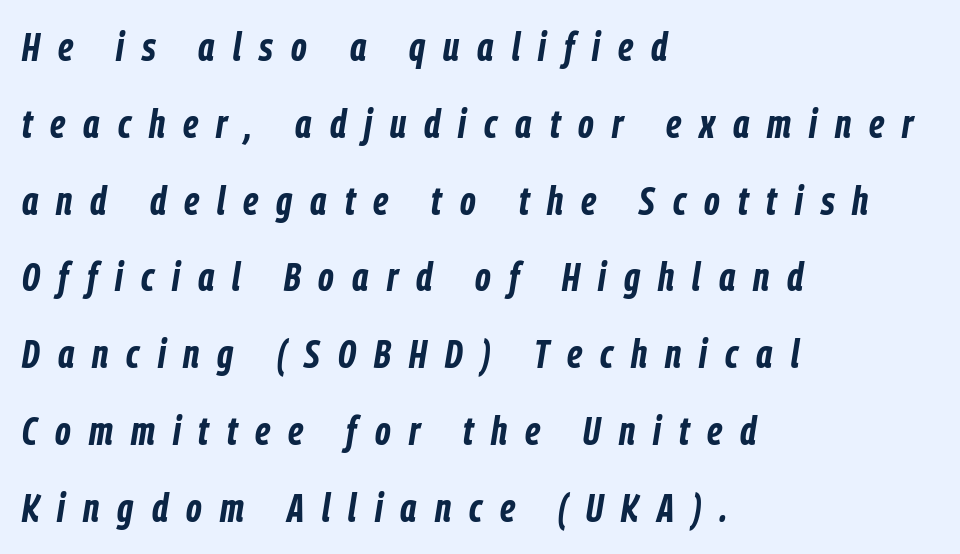
The sample has been set heavy, in full bold. How are the letters spaced? Widely, with obvious added tracking. Line starts are locked; line ends wander. Style check: oblique. Line spacing here is loose. Check under the words: just untouched page.
